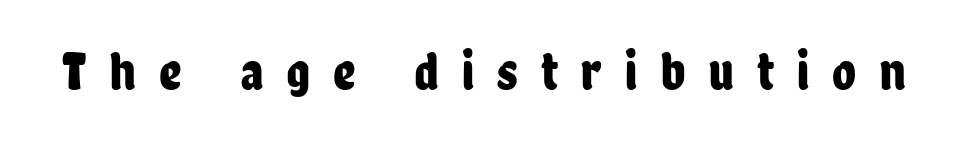
Q: Is the text italic (slanted)? A: No, it is upright.
Q: Is the typeface a serif or a sans-serif typeface? A: Sans-serif.
Q: Is the text underlined? A: No.
Q: Is the spacing between letters normal or unusually wide? A: Unusually wide.
Q: Width (condensed, normal, or wide)? A: Condensed.
Q: Stroke contrast? A: Low.
Q: x-height? A: Medium.
Q: Monospaced? A: No.
